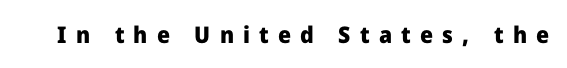
The image shows 23 px bold type, upright; set unusually wide letter spacing (+0.4 em), not underlined.
